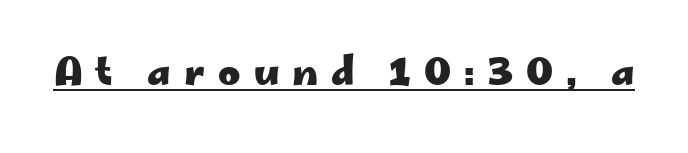
The image shows 38 px heavy, wide sans-serif type, upright; set unusually wide letter spacing (+0.34 em), underlined; low stroke contrast and a small x-height.
